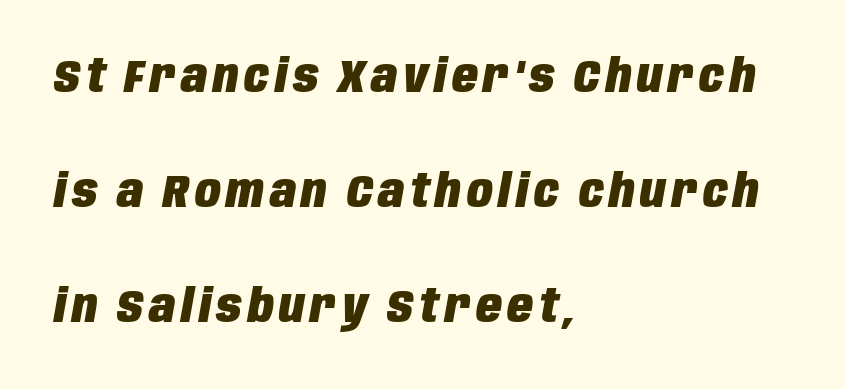
{"italic": "yes", "lean": "right", "slant_degrees": 10, "bold": "yes", "weight": "heavy", "width": "condensed", "stroke_contrast": "low", "x_height": "large", "monospaced": "no", "underline": "no", "align": "left", "line_spacing": "loose", "line_spacing_ratio": 2.45, "glyph_px": 47}
